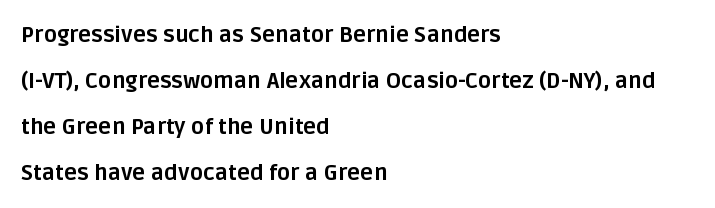
The specimen omits any rule beneath the text block's lines. These lines were composed using upright roman letters. Look at the stroke-to-counter ratio: heavy, a bold. A typesetter would call this leading open, well beyond the default. The typesetter chose a ragged-right arrangement here.
